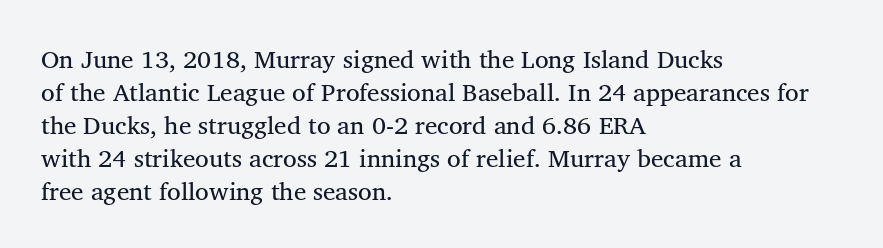
{"italic": "no", "bold": "no", "underline": "no", "align": "left", "line_spacing": "normal", "line_spacing_ratio": 1.32, "letter_spacing": "normal", "letter_spacing_em": 0.0, "glyph_px": 25}
